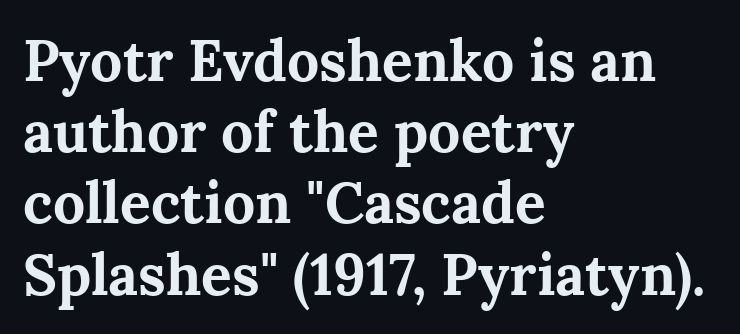
{"serif": "yes", "italic": "no", "bold": "yes", "weight": "bold", "width": "normal", "stroke_contrast": "medium", "x_height": "medium", "monospaced": "no", "underline": "no", "align": "left", "line_spacing": "normal", "line_spacing_ratio": 1.25, "letter_spacing": "normal", "letter_spacing_em": 0.0, "glyph_px": 57}
